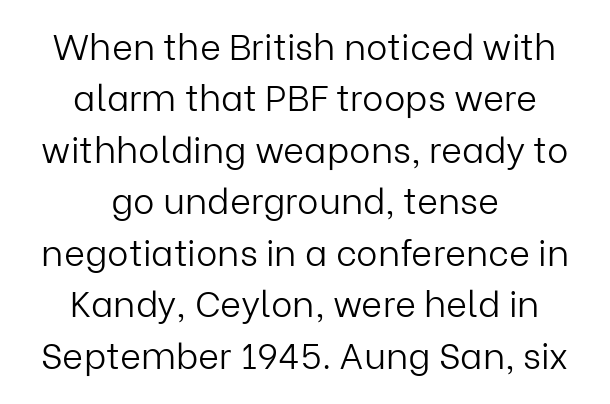
{"serif": "no", "italic": "no", "bold": "no", "weight": "light", "width": "normal", "stroke_contrast": "low", "x_height": "medium", "monospaced": "no", "underline": "no", "align": "center", "line_spacing": "normal", "line_spacing_ratio": 1.43, "letter_spacing": "normal", "letter_spacing_em": 0.0, "glyph_px": 36}
